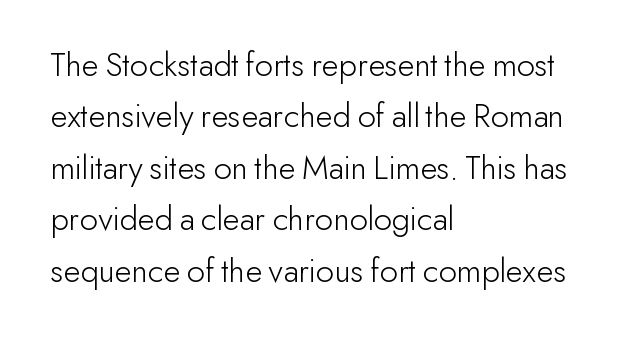
Where is the straight margin? On the left. The horizontal fit of the characters is conventional and even. Notice how descenders clear the ascenders below comfortably — that's standard leading. The passage shown is not bold in any degree.
